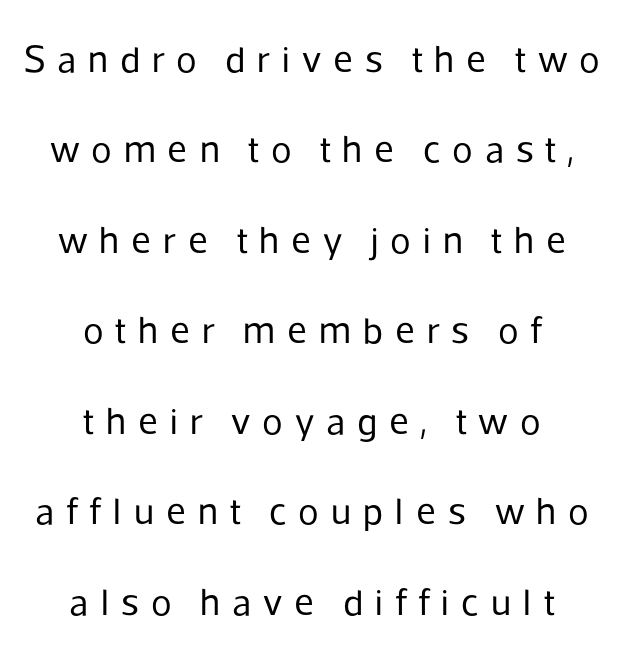
{"serif": "no", "italic": "no", "bold": "no", "weight": "regular", "width": "normal", "stroke_contrast": "low", "x_height": "medium", "monospaced": "no", "underline": "no", "align": "center", "line_spacing": "loose", "line_spacing_ratio": 2.38, "letter_spacing": "wide", "letter_spacing_em": 0.31, "glyph_px": 38}
